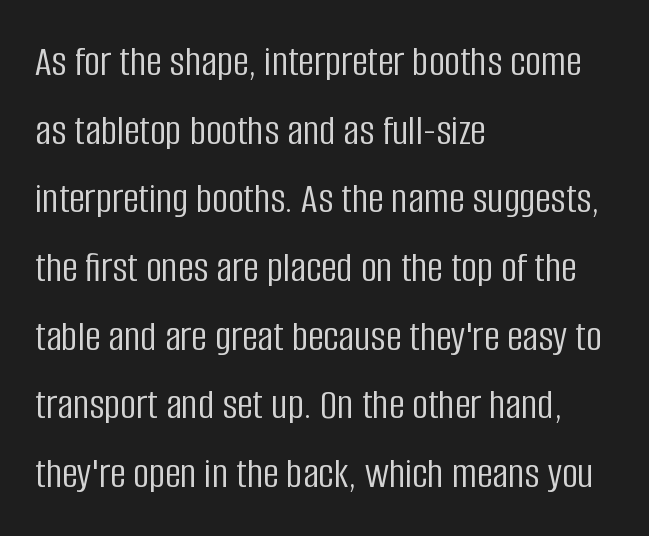
The image shows 44 px light, condensed sans-serif type, upright; set left-aligned, normal line spacing (1.56x), normal letter spacing, not underlined; low stroke contrast and a large x-height.
